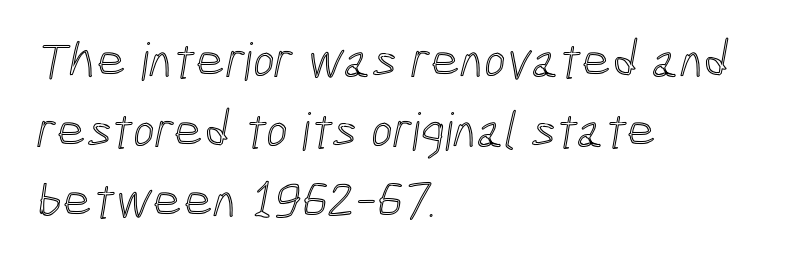
The image shows 52 px condensed type; set left-aligned, normal line spacing (1.35x), normal letter spacing, not underlined; a medium x-height.
